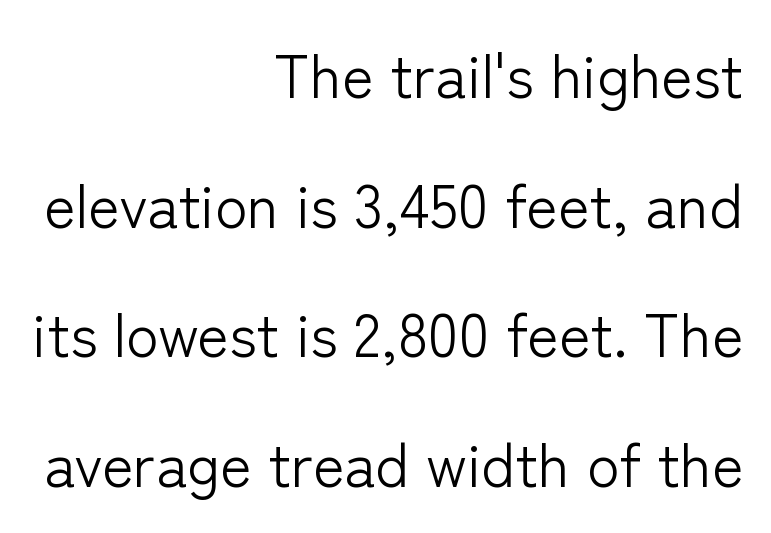
Q: Is the text bold? A: No.
Q: Is the text italic (slanted)? A: No, it is upright.
Q: Is the typeface a serif or a sans-serif typeface? A: Sans-serif.
Q: Is the text underlined? A: No.
Q: How is the paragraph aligned? A: Right-aligned.
Q: Is the spacing between letters normal or unusually wide? A: Normal.
Q: Is the spacing between lines tight, normal or loose? A: Loose.
Q: Width (condensed, normal, or wide)? A: Normal.
Q: Stroke contrast? A: Low.
Q: x-height? A: Medium.
Q: Monospaced? A: No.
